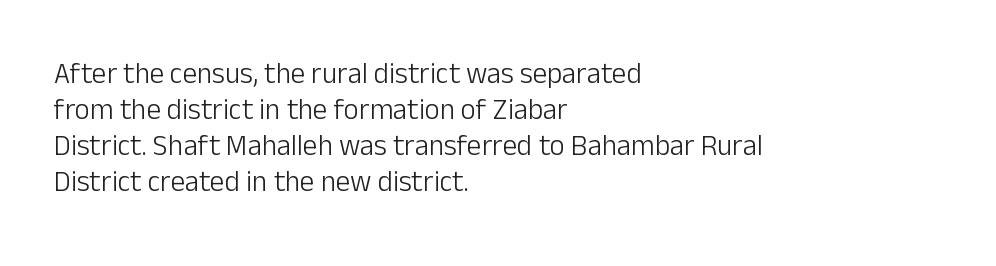
Serif or sans? Sans — the stroke terminals are bare. Horizontal alignment here is leftward, the default for most running prose. Default kerning and tracking; the words read as compact shapes. Style check: upright. Weight: in the light-to-regular range. Quick note: underline off.
